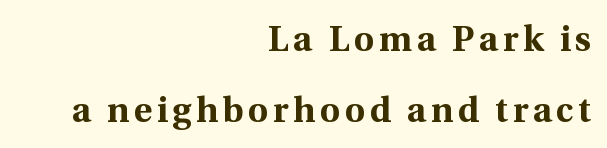
The image shows 35 px bold serif type, upright; set right-aligned, loose line spacing (2.04x), not underlined; a medium x-height.
